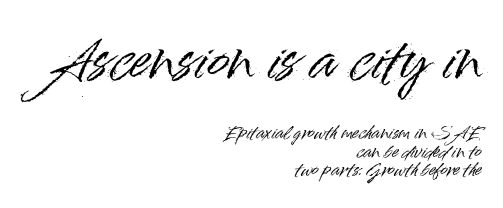
{"serif": "no", "width": "normal", "stroke_contrast": "high", "x_height": "small", "monospaced": "no", "underline": "no", "align": "right", "line_spacing": "tight", "line_spacing_ratio": 1.09, "letter_spacing": "normal", "letter_spacing_em": 0.0, "larger_block": "first", "size_ratio": 3.06, "glyph_px": 52}
